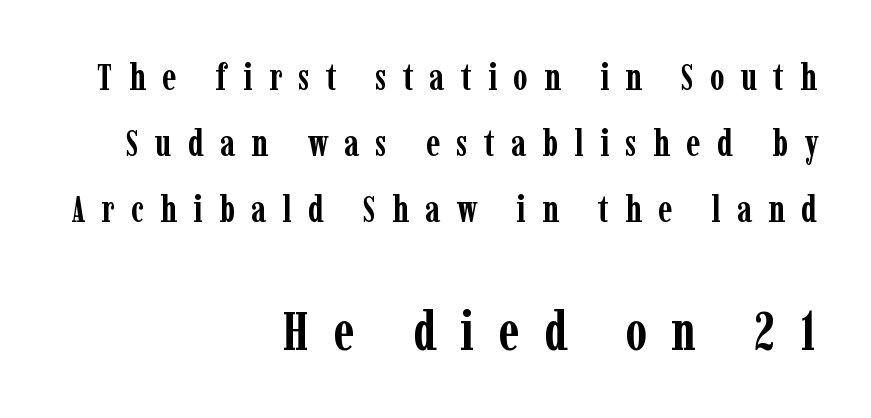
The image shows 55 px semibold, condensed serif type, upright; set right-aligned, line spacing 1.79x, unusually wide letter spacing (+0.44 em), not underlined; the second (bottom) block is 1.49x larger; low stroke contrast and a medium x-height.
